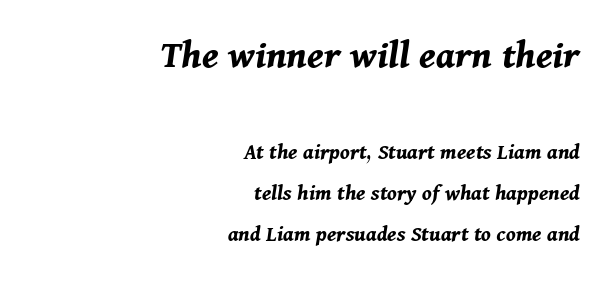
{"italic": "yes", "lean": "right", "slant_degrees": 11, "bold": "yes", "weight": "bold", "width": "normal", "stroke_contrast": "medium", "x_height": "medium", "monospaced": "no", "underline": "no", "align": "right", "line_spacing_ratio": 1.8, "letter_spacing": "normal", "letter_spacing_em": 0.0, "larger_block": "first", "size_ratio": 1.78, "glyph_px": 41}
